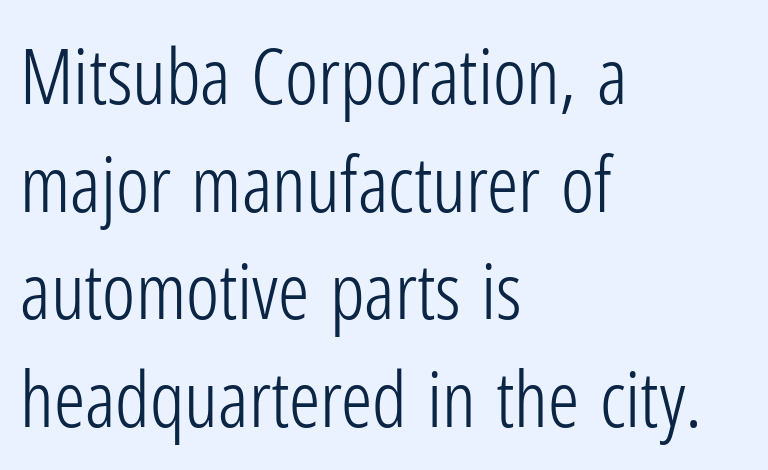
The image shows 78 px light, condensed sans-serif type, upright; set left-aligned, normal line spacing (1.38x), normal letter spacing, not underlined; low stroke contrast and a medium x-height.
